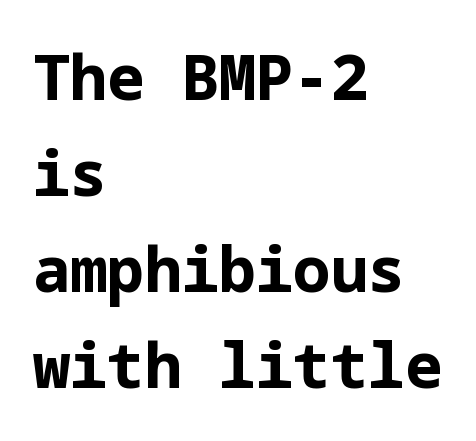
Check under the words: just untouched page. Designer's note — italics off, roman on. The typesetter chose a ragged-right arrangement here. The horizontal fit of the characters is conventional and even.
